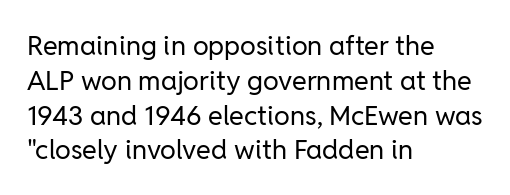
This sample keeps an unexceptional amount of space between lines. Characters remain perfectly vertical along every line. The gap between lines stays unmarked. Is this a heavy cut? Hardly; it is regular or lighter.
